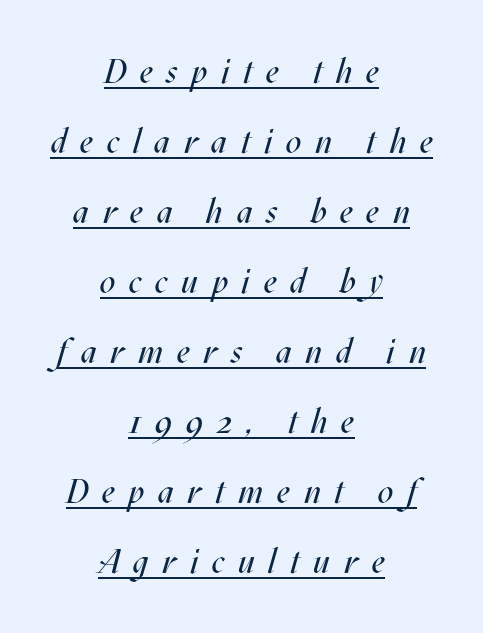
Q: Is the text bold? A: No.
Q: Is the text italic (slanted)? A: Yes, it leans right by about 17 degrees.
Q: Is the text underlined? A: Yes.
Q: How is the paragraph aligned? A: Centered.
Q: Is the spacing between letters normal or unusually wide? A: Unusually wide.
Q: Is the spacing between lines tight, normal or loose? A: Loose.
Q: Width (condensed, normal, or wide)? A: Condensed.
Q: Stroke contrast? A: Medium.
Q: x-height? A: Large.
Q: Monospaced? A: No.
